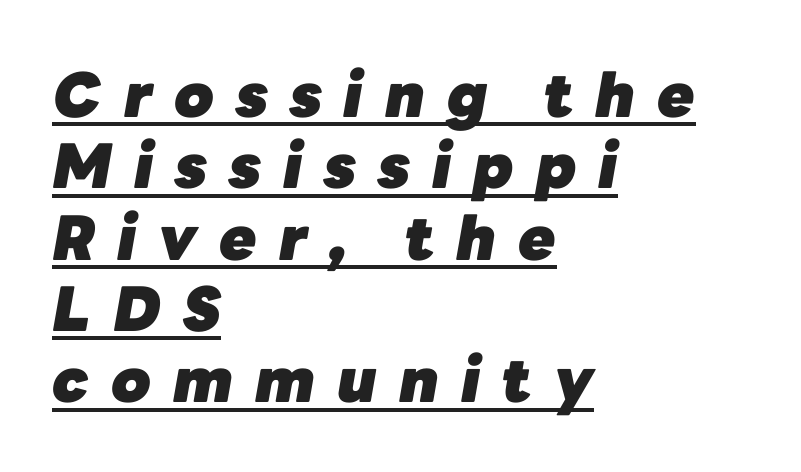
Q: Is the text bold? A: Yes.
Q: Is the text italic (slanted)? A: Yes, it leans right by about 10 degrees.
Q: Is the text underlined? A: Yes.
Q: How is the paragraph aligned? A: Left-aligned.
Q: Is the spacing between letters normal or unusually wide? A: Unusually wide.
Q: Width (condensed, normal, or wide)? A: Normal.
Q: Stroke contrast? A: Low.
Q: x-height? A: Medium.
Q: Monospaced? A: No.
